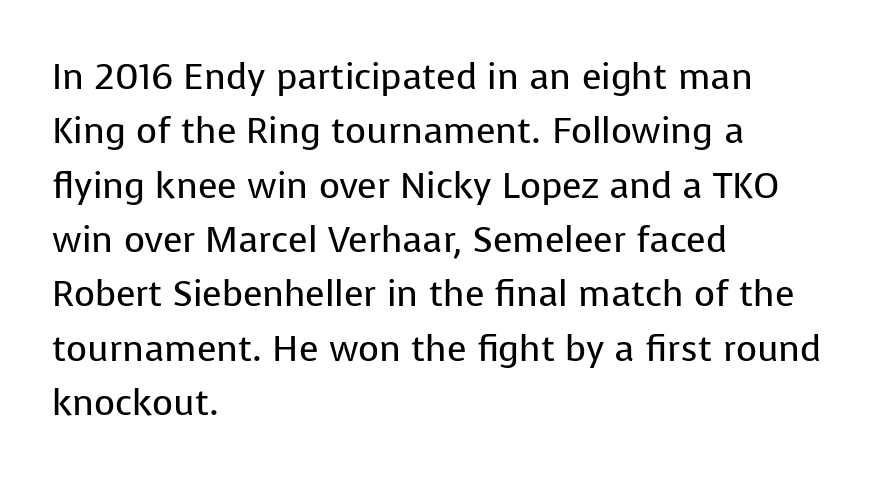
{"serif": "no", "italic": "no", "bold": "no", "weight": "regular", "width": "normal", "stroke_contrast": "low", "x_height": "medium", "monospaced": "no", "underline": "no", "align": "left", "line_spacing": "normal", "line_spacing_ratio": 1.51, "letter_spacing": "normal", "letter_spacing_em": 0.0, "glyph_px": 36}
